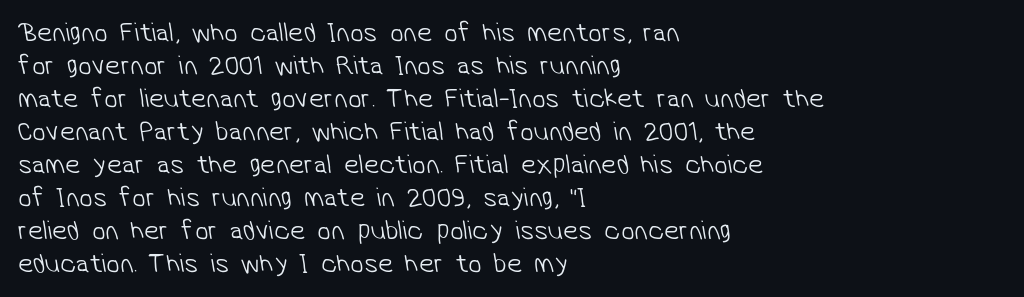
Q: Is the text bold? A: No.
Q: Is the text underlined? A: No.
Q: How is the paragraph aligned? A: Left-aligned.
Q: Is the spacing between letters normal or unusually wide? A: Normal.
